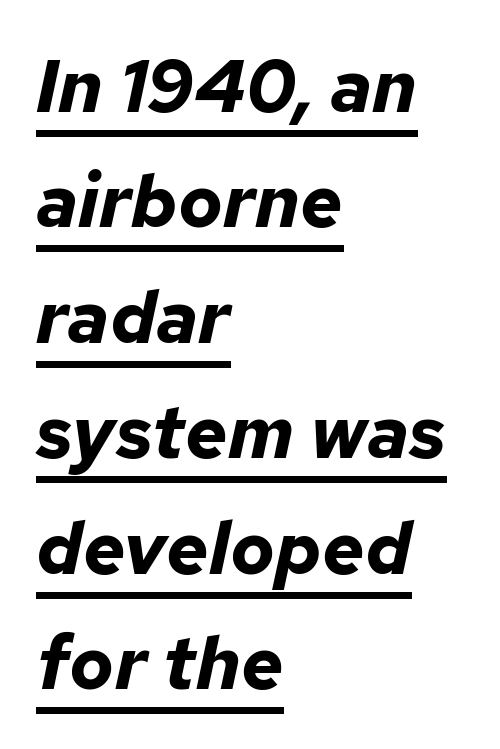
{"italic": "yes", "lean": "right", "slant_degrees": 12, "bold": "yes", "weight": "bold", "width": "normal", "stroke_contrast": "low", "x_height": "medium", "monospaced": "no", "underline": "yes", "align": "left", "line_spacing": "normal", "line_spacing_ratio": 1.56, "letter_spacing": "normal", "letter_spacing_em": 0.0, "glyph_px": 74}
